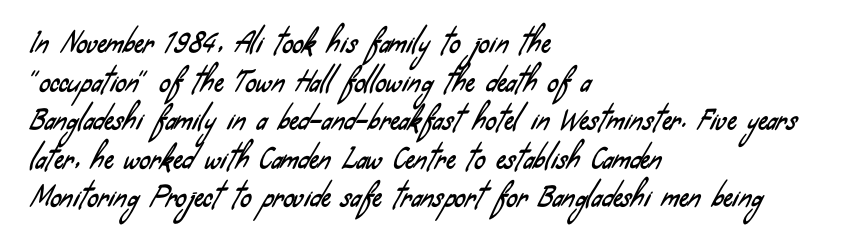
Q: Is the text underlined? A: No.
Q: How is the paragraph aligned? A: Left-aligned.
Q: Is the spacing between letters normal or unusually wide? A: Normal.
Q: Is the spacing between lines tight, normal or loose? A: Normal.
